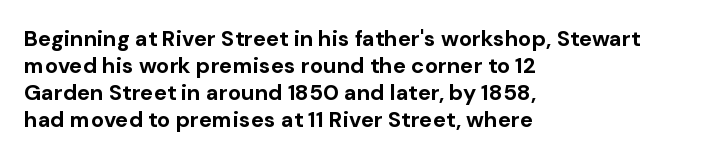
{"italic": "no", "bold": "yes", "underline": "no", "align": "left", "line_spacing_ratio": 1.23, "letter_spacing": "normal", "letter_spacing_em": 0.0, "glyph_px": 22}
